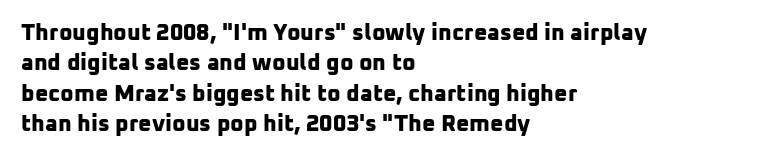
Strong, thick strokes mark this as bold type. Unmarked baselines from the first word to the last. A typesetter would call this zero additional tracking. The line-height multiplier appears to be the usual default. These lines stack with their left ends in a neat column.
